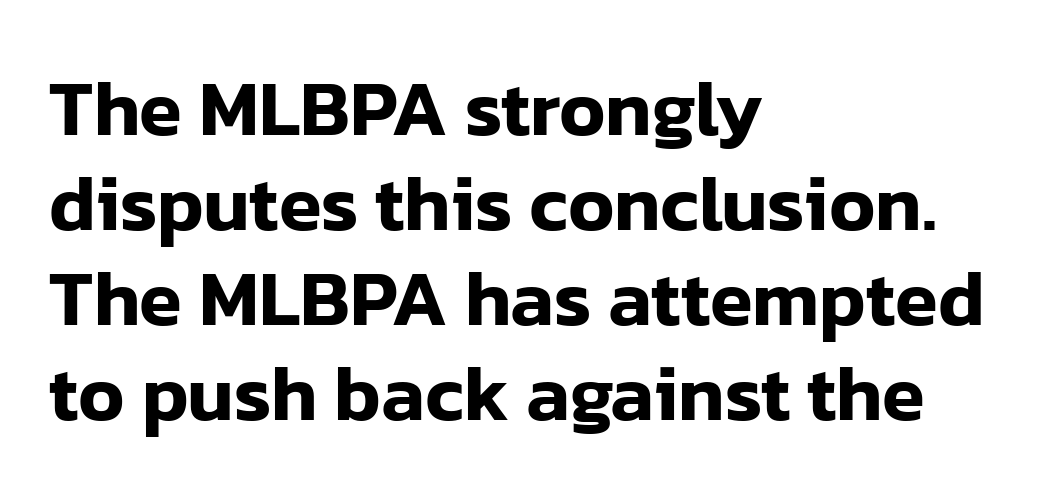
Q: Is the text italic (slanted)? A: No, it is upright.
Q: Is the typeface a serif or a sans-serif typeface? A: Sans-serif.
Q: Is the text underlined? A: No.
Q: How is the paragraph aligned? A: Left-aligned.
Q: Is the spacing between letters normal or unusually wide? A: Normal.
Q: Width (condensed, normal, or wide)? A: Normal.
Q: Stroke contrast? A: Low.
Q: x-height? A: Medium.
Q: Monospaced? A: No.
